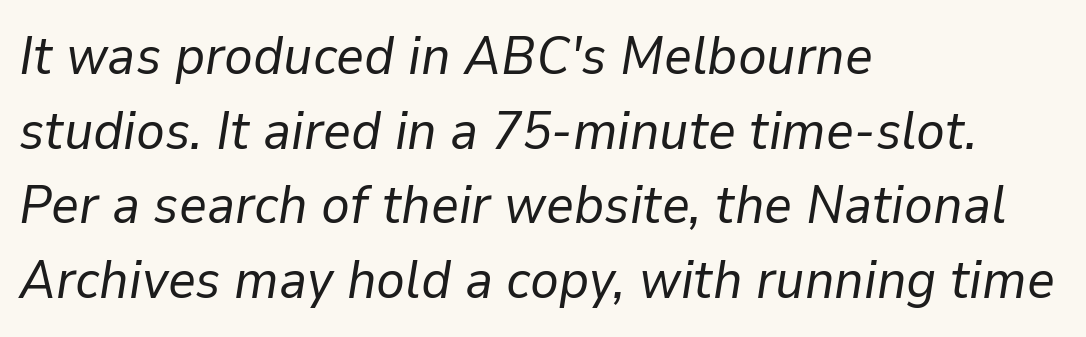
{"italic": "yes", "lean": "right", "slant_degrees": 9, "bold": "no", "weight": "regular", "width": "normal", "stroke_contrast": "low", "x_height": "medium", "monospaced": "no", "underline": "no", "align": "left", "line_spacing": "normal", "line_spacing_ratio": 1.38, "letter_spacing": "normal", "letter_spacing_em": 0.0, "glyph_px": 54}
